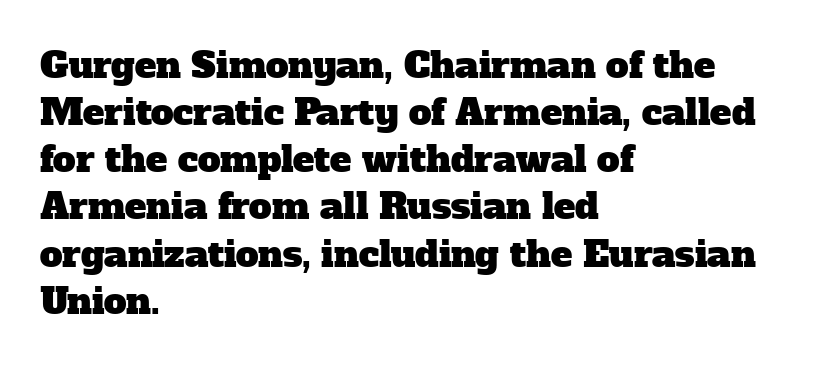
Q: Is the typeface a serif or a sans-serif typeface? A: Serif.
Q: Is the text underlined? A: No.
Q: How is the paragraph aligned? A: Left-aligned.
Q: Is the spacing between letters normal or unusually wide? A: Normal.
Q: Is the spacing between lines tight, normal or loose? A: Normal.
Q: Width (condensed, normal, or wide)? A: Normal.
Q: Stroke contrast? A: Low.
Q: x-height? A: Medium.
Q: Monospaced? A: No.
